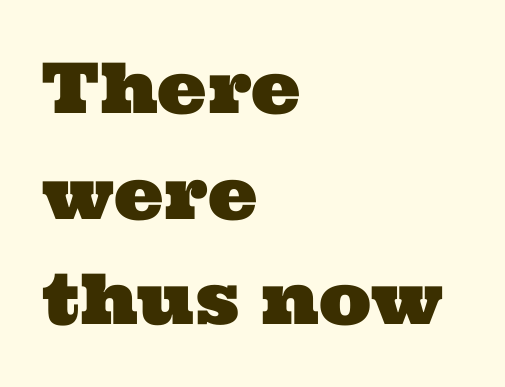
Between one letter and the next there's only the usual sliver of space. The string is rendered with underlining switched off. These lines are rendered in a variable-pitch font. A student would call this left alignment; a typographer would say flush left, rag right. The rendering shows small feet on the letterforms — a serif design.
